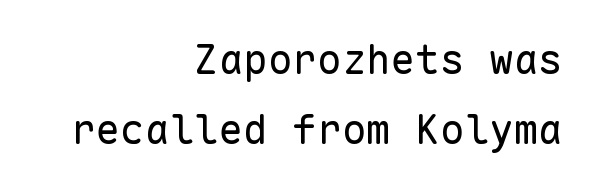
{"serif": "no", "italic": "no", "bold": "no", "weight": "regular", "width": "normal", "stroke_contrast": "low", "x_height": "medium", "monospaced": "yes", "underline": "no", "align": "right", "line_spacing_ratio": 1.71, "letter_spacing": "normal", "letter_spacing_em": 0.0, "glyph_px": 41}
